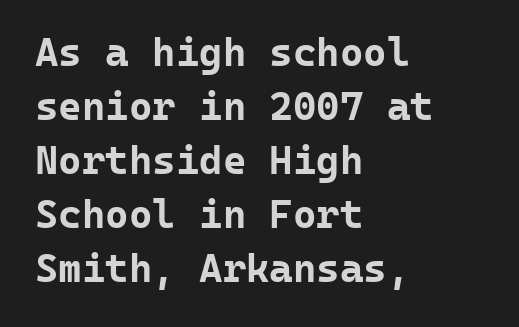
Q: Is the text bold? A: Yes.
Q: Is the text italic (slanted)? A: No, it is upright.
Q: Is the typeface a serif or a sans-serif typeface? A: Sans-serif.
Q: Is the text underlined? A: No.
Q: How is the paragraph aligned? A: Left-aligned.
Q: Is the spacing between letters normal or unusually wide? A: Normal.
Q: Is the spacing between lines tight, normal or loose? A: Normal.
Q: Width (condensed, normal, or wide)? A: Normal.
Q: Stroke contrast? A: Low.
Q: x-height? A: Medium.
Q: Monospaced? A: Yes.
